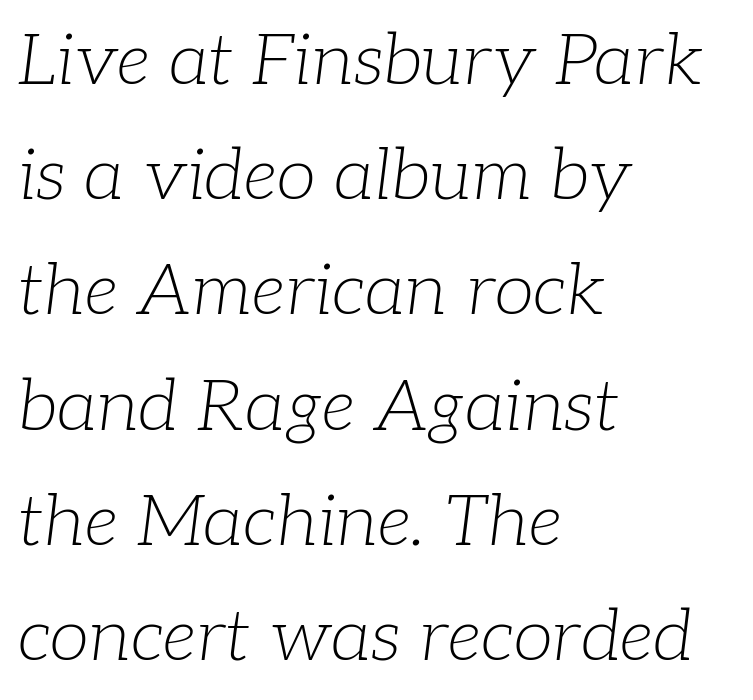
The image shows 72 px light serif type, italic (leaning right); set left-aligned, normal line spacing (1.6x), normal letter spacing, not underlined; low stroke contrast and a medium x-height.
